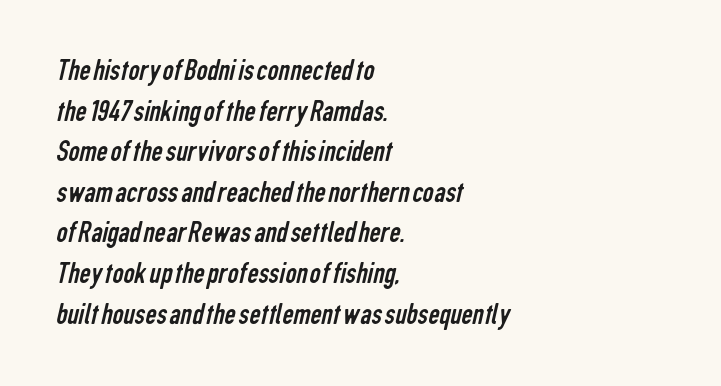
{"serif": "no", "bold": "no", "weight": "regular", "width": "condensed", "stroke_contrast": "low", "x_height": "medium", "monospaced": "no", "underline": "no", "align": "left", "line_spacing": "normal", "line_spacing_ratio": 1.31, "letter_spacing": "normal", "letter_spacing_em": 0.0, "glyph_px": 31}
